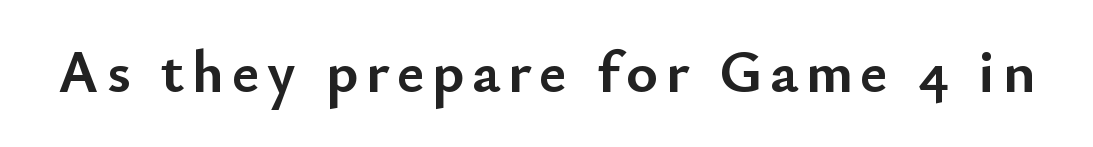
Q: Is the text bold? A: Yes.
Q: Is the text italic (slanted)? A: No, it is upright.
Q: Is the typeface a serif or a sans-serif typeface? A: Sans-serif.
Q: Is the text underlined? A: No.
Q: Width (condensed, normal, or wide)? A: Normal.
Q: Stroke contrast? A: Low.
Q: x-height? A: Small.
Q: Monospaced? A: No.
